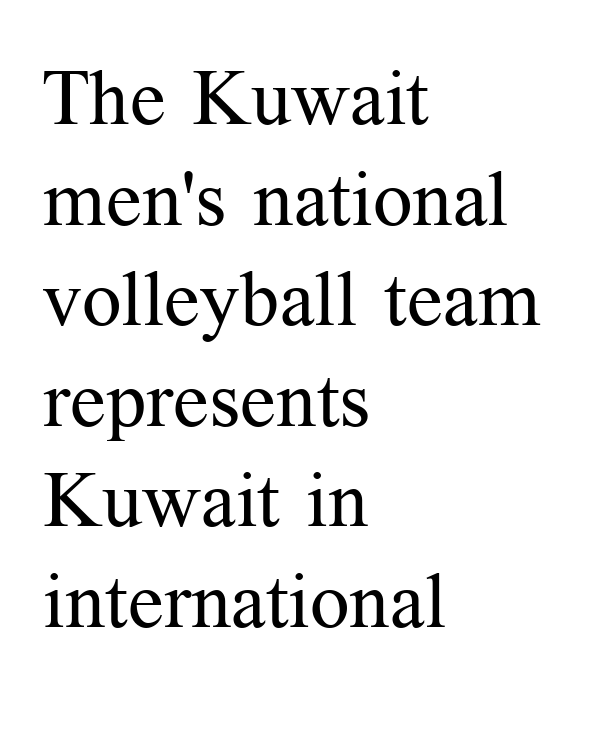
{"serif": "yes", "italic": "no", "bold": "no", "weight": "regular", "width": "normal", "stroke_contrast": "medium", "x_height": "medium", "monospaced": "no", "underline": "no", "align": "left", "line_spacing": "normal", "line_spacing_ratio": 1.29, "letter_spacing": "normal", "letter_spacing_em": 0.0, "glyph_px": 78}
